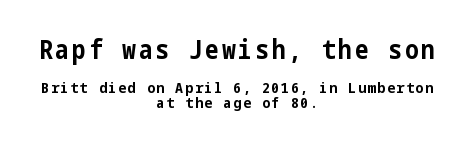
The image shows 26 px bold type, upright; set centered, tight line spacing (0.95x), not underlined; the first (top) block is 1.73x larger.
